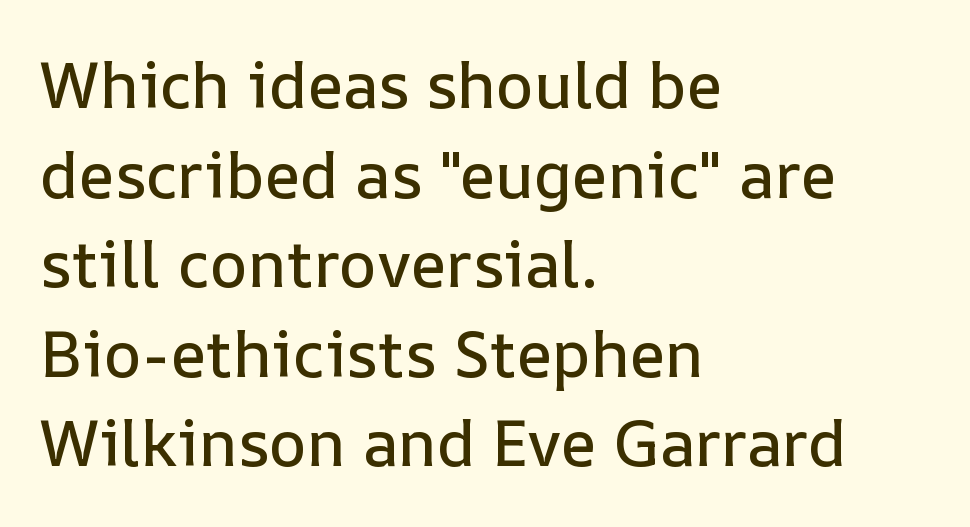
Q: Is the text italic (slanted)? A: No, it is upright.
Q: Is the text underlined? A: No.
Q: How is the paragraph aligned? A: Left-aligned.
Q: Is the spacing between letters normal or unusually wide? A: Normal.
Q: Is the spacing between lines tight, normal or loose? A: Normal.
Q: Width (condensed, normal, or wide)? A: Normal.
Q: Stroke contrast? A: Low.
Q: x-height? A: Medium.
Q: Monospaced? A: No.
